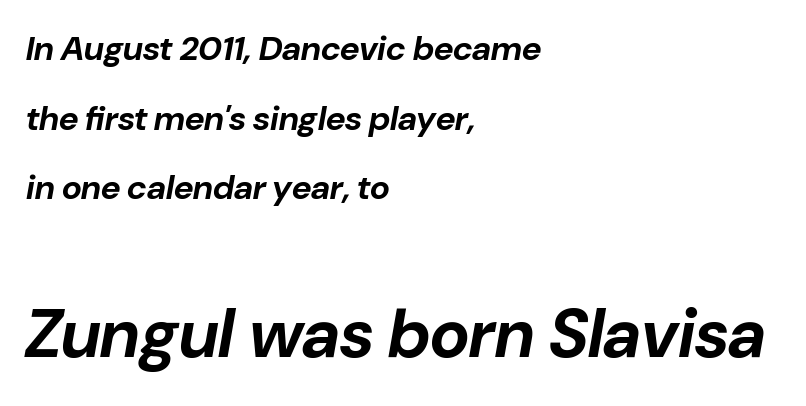
Its strokes are broad and dark, the hallmark of bold type. Tracking here is standard; glyphs follow each other at the usual distance. Loosely led — the rows are spread out. This sample is left-justified, so line endings fall wherever the words run out. Small over large — that's the arrangement of the two blocks here.
